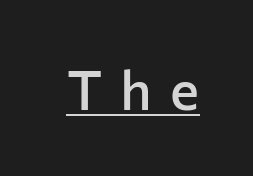
The glyphs are accompanied by a horizontal stroke just below them. Compared with an ordinary text face, these strokes are moderately heavier — a semibold. Style check: upright. Nope, no serifs anywhere on these letters. Do the characters align in a grid? No, the font is proportional.
